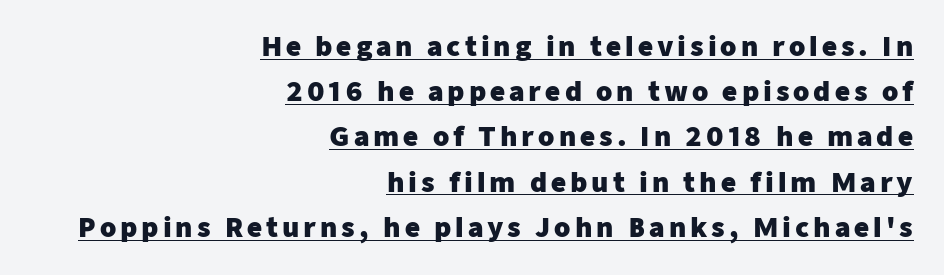
Q: Is the text bold? A: Yes.
Q: Is the text italic (slanted)? A: No, it is upright.
Q: Is the text underlined? A: Yes.
Q: How is the paragraph aligned? A: Right-aligned.
